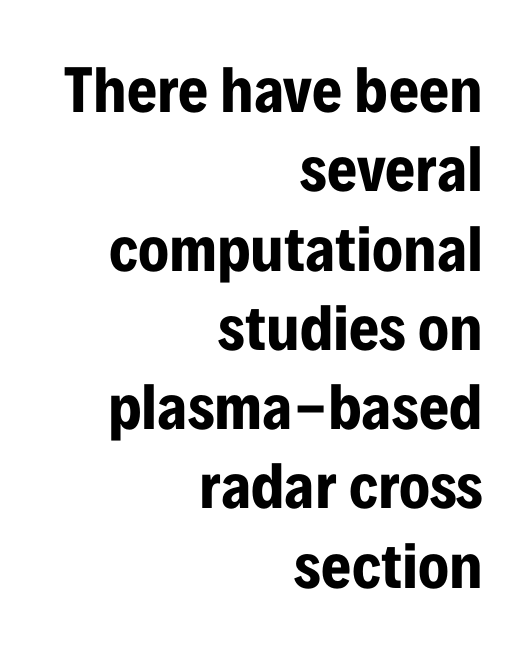
Q: Is the text bold? A: Yes.
Q: Is the text italic (slanted)? A: No, it is upright.
Q: Is the typeface a serif or a sans-serif typeface? A: Sans-serif.
Q: Is the text underlined? A: No.
Q: How is the paragraph aligned? A: Right-aligned.
Q: Is the spacing between letters normal or unusually wide? A: Normal.
Q: Width (condensed, normal, or wide)? A: Condensed.
Q: Stroke contrast? A: Low.
Q: x-height? A: Medium.
Q: Monospaced? A: No.
